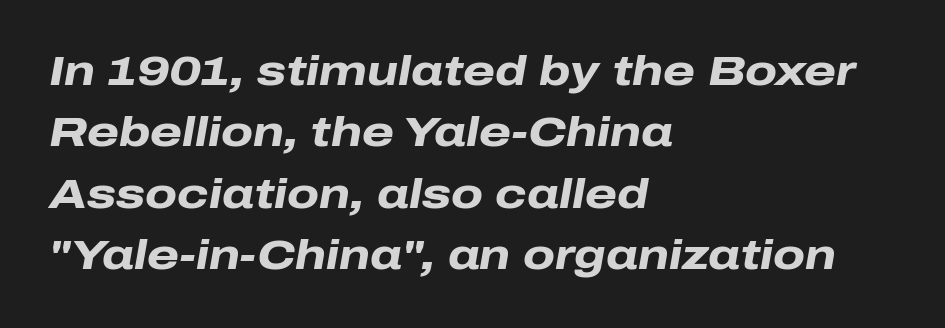
The image shows 41 px heavy, wide type, italic (leaning right); set left-aligned, normal line spacing (1.5x), normal letter spacing, not underlined; low stroke contrast and a medium x-height.
